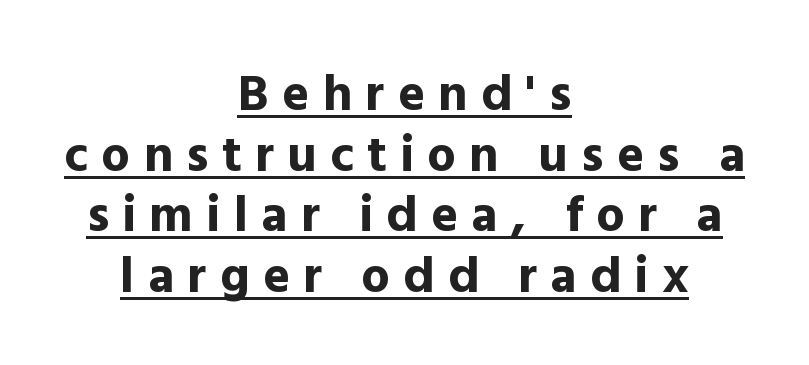
The image shows 51 px bold sans-serif type, upright; set centered, line spacing 1.19x, unusually wide letter spacing (+0.26 em), underlined; a medium x-height.
